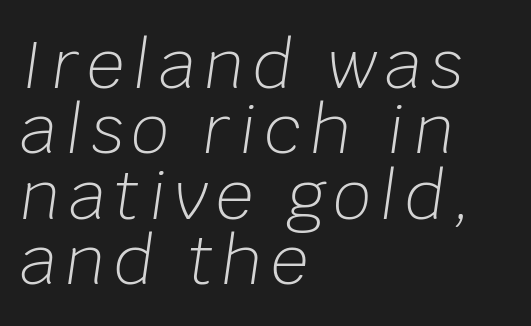
Q: Is the text bold? A: No.
Q: Is the text italic (slanted)? A: Yes, it leans right by about 8 degrees.
Q: Is the text underlined? A: No.
Q: How is the paragraph aligned? A: Left-aligned.
Q: Is the spacing between lines tight, normal or loose? A: Tight.
Q: Width (condensed, normal, or wide)? A: Normal.
Q: Stroke contrast? A: Low.
Q: x-height? A: Large.
Q: Monospaced? A: No.
